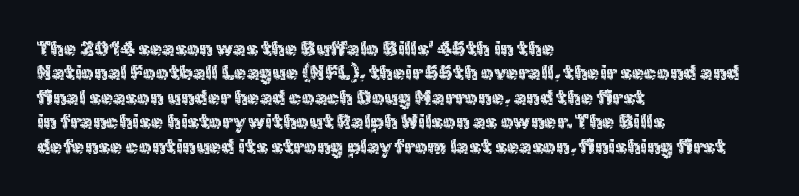
Q: Is the text italic (slanted)? A: No, it is upright.
Q: Is the text underlined? A: No.
Q: How is the paragraph aligned? A: Left-aligned.
Q: Is the spacing between letters normal or unusually wide? A: Normal.
